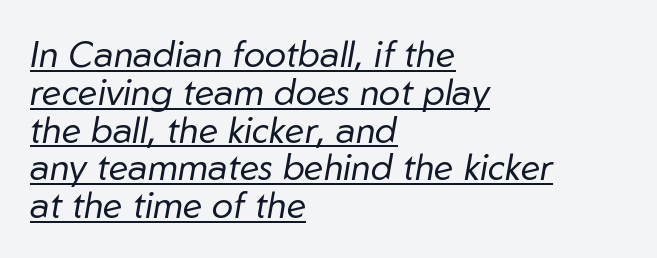
{"italic": "yes", "lean": "right", "slant_degrees": 10, "bold": "no", "weight": "regular", "width": "normal", "stroke_contrast": "low", "x_height": "medium", "monospaced": "no", "underline": "yes", "align": "left", "line_spacing": "tight", "line_spacing_ratio": 1.05, "letter_spacing": "normal", "letter_spacing_em": 0.0, "glyph_px": 36}
